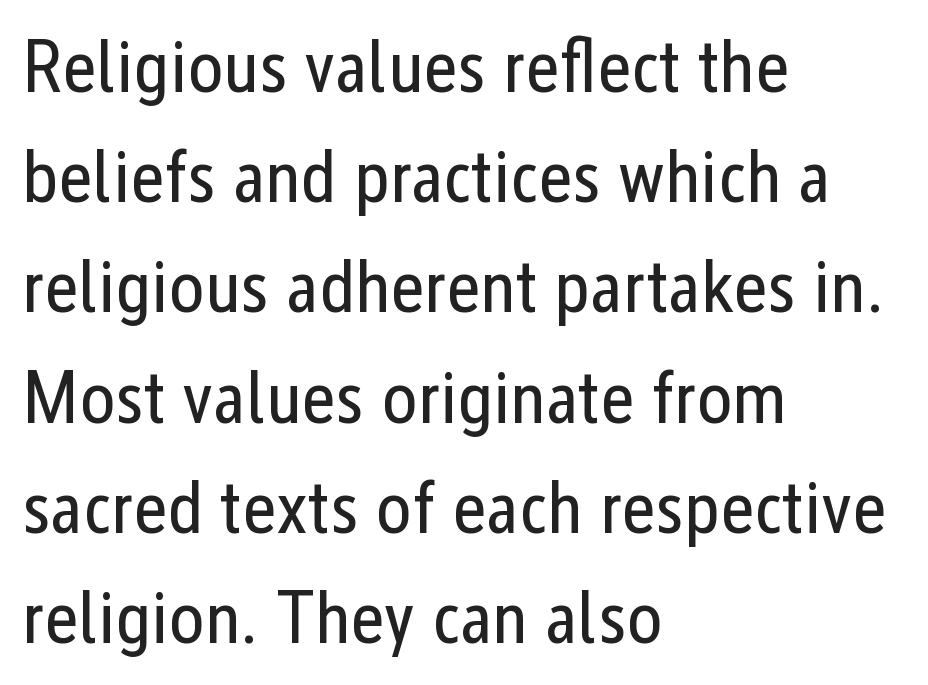
Q: Is the text bold? A: No.
Q: Is the text italic (slanted)? A: No, it is upright.
Q: Is the typeface a serif or a sans-serif typeface? A: Sans-serif.
Q: Is the text underlined? A: No.
Q: How is the paragraph aligned? A: Left-aligned.
Q: Is the spacing between letters normal or unusually wide? A: Normal.
Q: Is the spacing between lines tight, normal or loose? A: Normal.
Q: Width (condensed, normal, or wide)? A: Condensed.
Q: Stroke contrast? A: Low.
Q: x-height? A: Medium.
Q: Monospaced? A: No.
